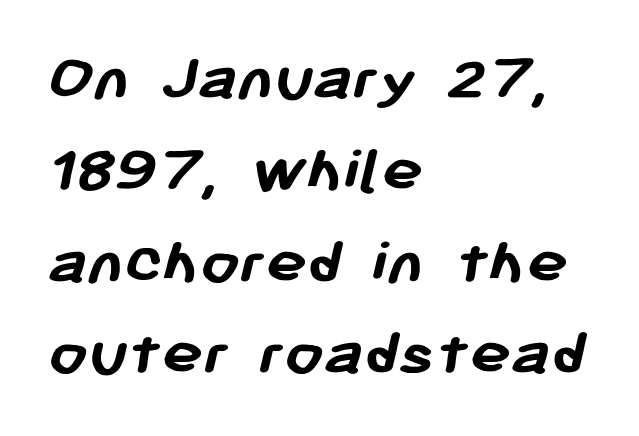
{"serif": "no", "bold": "yes", "weight": "semibold", "width": "normal", "stroke_contrast": "low", "x_height": "medium", "monospaced": "no", "underline": "no", "align": "left", "line_spacing": "normal", "line_spacing_ratio": 1.33, "letter_spacing": "normal", "letter_spacing_em": 0.0, "glyph_px": 69}
